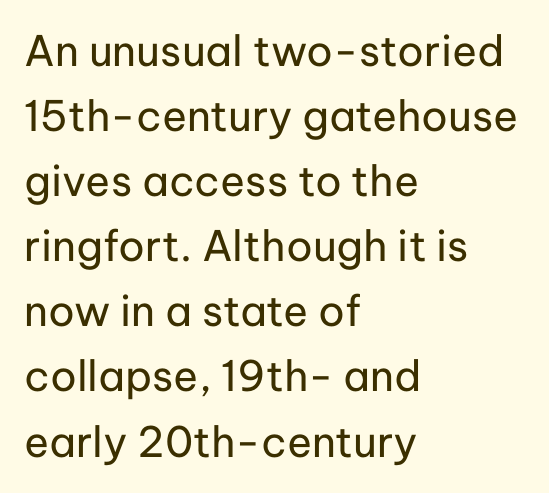
The image shows 42 px regular-weight sans-serif type, upright; set left-aligned, normal line spacing (1.55x), normal letter spacing, not underlined; low stroke contrast and a medium x-height.
